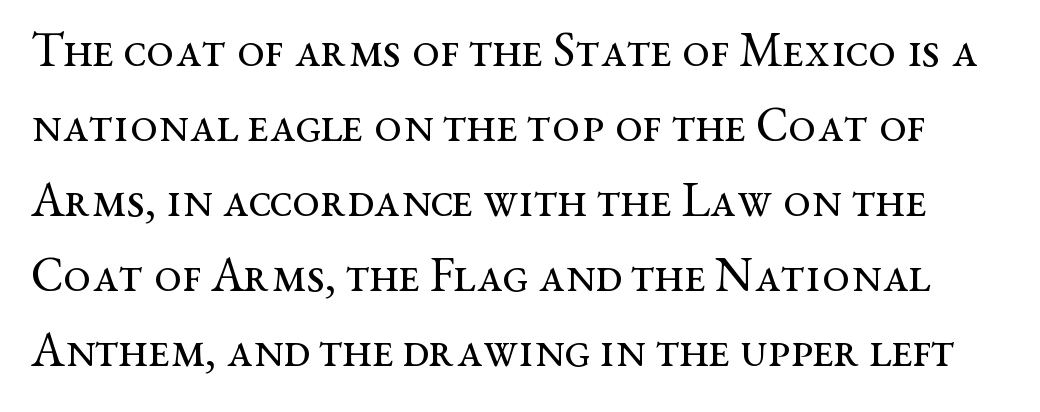
The image shows 49 px regular-weight, wide serif type, upright; set normal line spacing (1.53x), normal letter spacing, not underlined; medium stroke contrast and a medium x-height.
